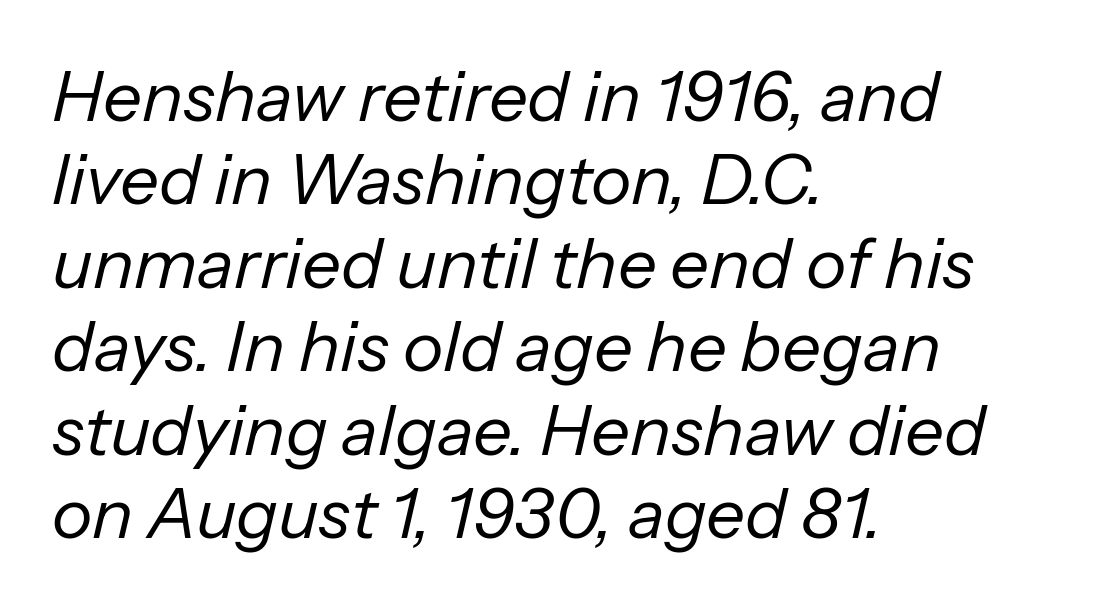
{"italic": "yes", "lean": "right", "slant_degrees": 13, "bold": "no", "weight": "regular", "width": "normal", "stroke_contrast": "low", "x_height": "medium", "monospaced": "no", "underline": "no", "align": "left", "line_spacing_ratio": 1.21, "letter_spacing": "normal", "letter_spacing_em": 0.0, "glyph_px": 69}
